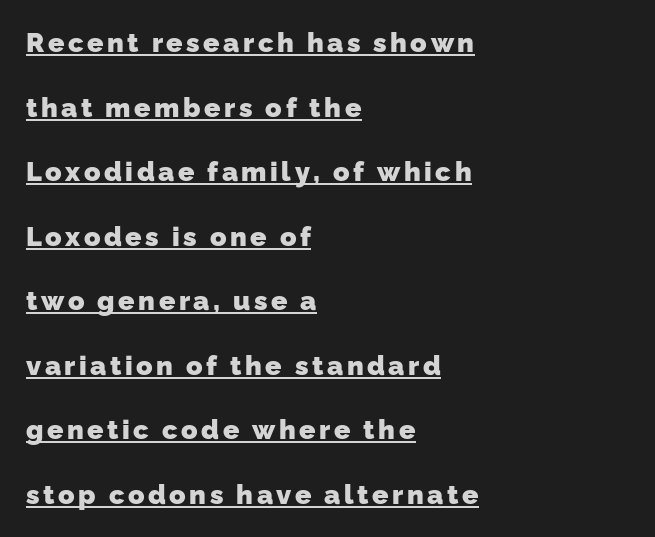
Q: Is the text bold? A: Yes.
Q: Is the text underlined? A: Yes.
Q: How is the paragraph aligned? A: Left-aligned.
Q: Is the spacing between lines tight, normal or loose? A: Loose.
